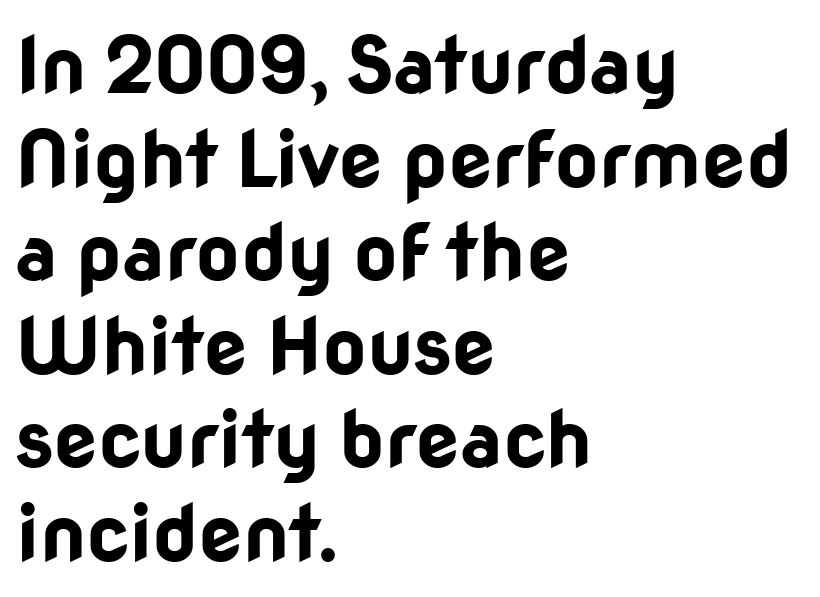
{"serif": "no", "italic": "no", "bold": "yes", "weight": "bold", "width": "normal", "stroke_contrast": "low", "x_height": "medium", "monospaced": "no", "underline": "no", "align": "left", "line_spacing_ratio": 1.2, "letter_spacing": "normal", "letter_spacing_em": 0.0, "glyph_px": 78}
